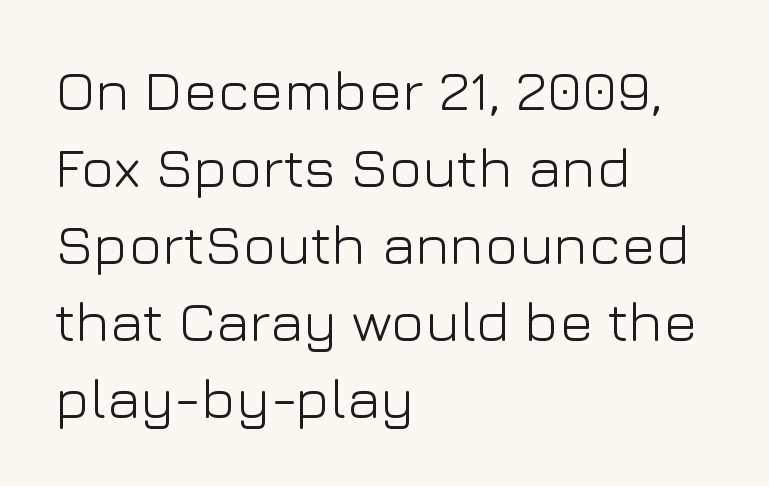
{"serif": "no", "italic": "no", "bold": "no", "weight": "light", "width": "normal", "stroke_contrast": "low", "x_height": "medium", "monospaced": "no", "underline": "no", "align": "left", "line_spacing": "normal", "line_spacing_ratio": 1.35, "letter_spacing": "normal", "letter_spacing_em": 0.0, "glyph_px": 57}
